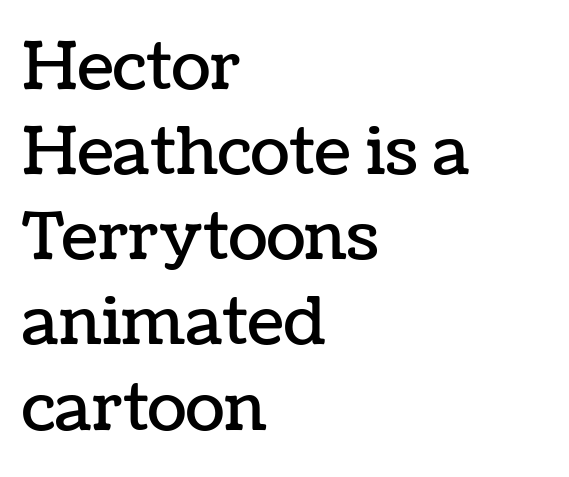
Notice how the passage keeps a crisp vertical edge on the left only. Horizontal bands of white between lines are of average thickness. Glyph-to-glyph distance matches everyday printed text. Underlining? Definitely not there. Think of a printed novel: that variable character pitch is what you see here. Posture: upright roman.
